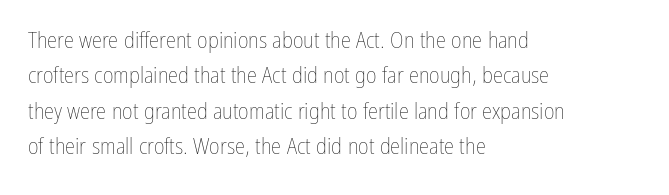
Q: Is the text bold? A: No.
Q: Is the text italic (slanted)? A: No, it is upright.
Q: Is the text underlined? A: No.
Q: How is the paragraph aligned? A: Left-aligned.
Q: Is the spacing between letters normal or unusually wide? A: Normal.
Q: Is the spacing between lines tight, normal or loose? A: Normal.
